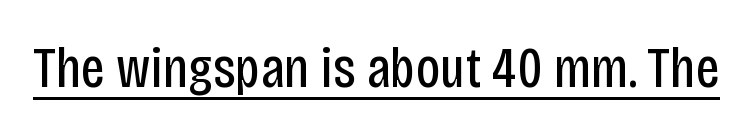
The image shows 58 px regular-weight, condensed sans-serif type, upright; set normal letter spacing, underlined; low stroke contrast and a large x-height.
